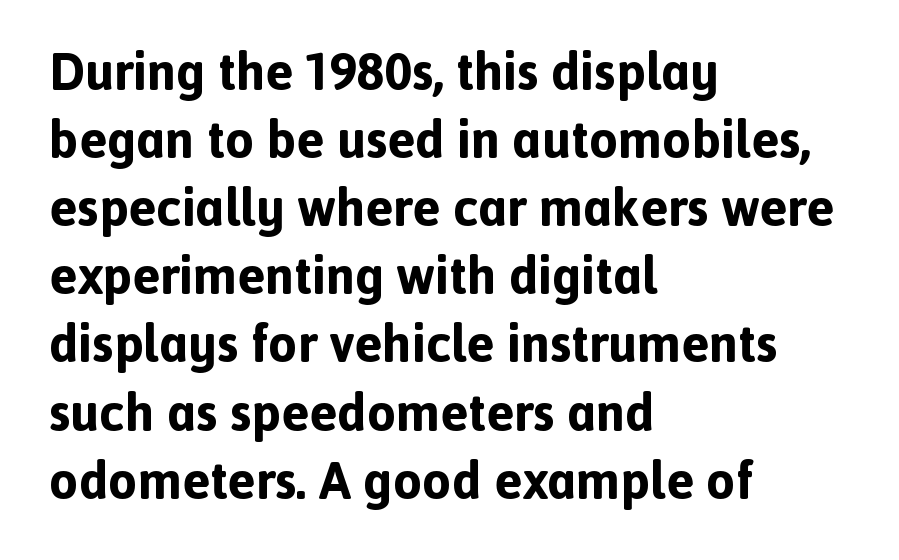
Horizontally, the lines are justified to the leading edge only. The letters sit at their default tracking, neither squeezed nor spread. Unmarked baselines from the first word to the last. Chunky letters — that's bold for sure.
